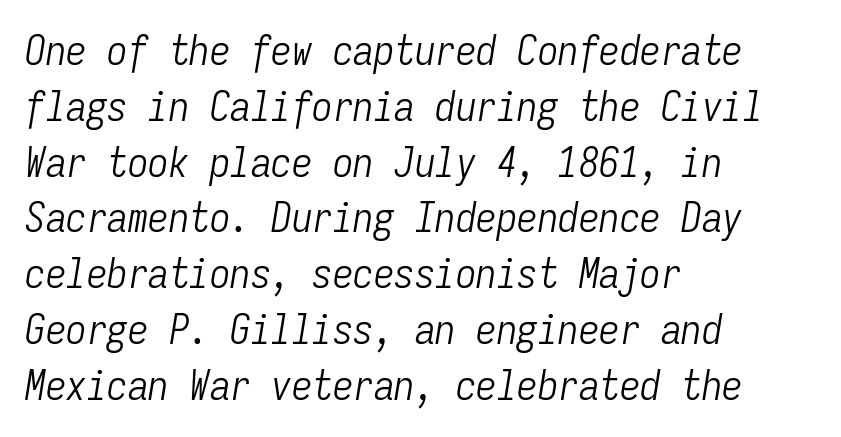
The image shows 41 px light, condensed type, italic (leaning right), monospaced; set left-aligned, normal line spacing (1.36x), normal letter spacing, not underlined; low stroke contrast and a medium x-height.
